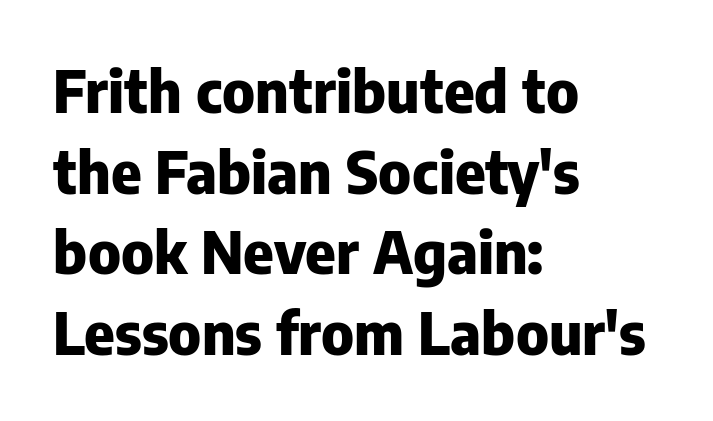
{"serif": "no", "italic": "no", "bold": "yes", "weight": "heavy", "width": "normal", "stroke_contrast": "low", "x_height": "medium", "monospaced": "no", "underline": "no", "align": "left", "line_spacing": "normal", "line_spacing_ratio": 1.39, "letter_spacing": "normal", "letter_spacing_em": 0.0, "glyph_px": 58}
